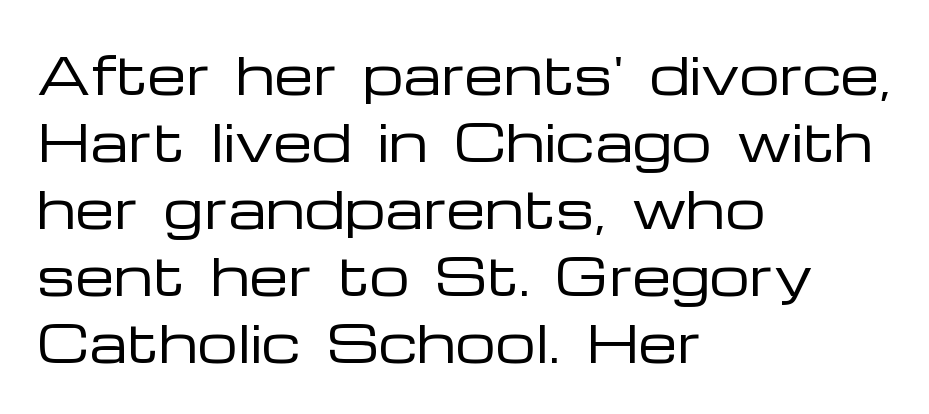
{"serif": "no", "italic": "no", "bold": "no", "weight": "regular", "width": "wide", "stroke_contrast": "low", "x_height": "medium", "monospaced": "no", "underline": "no", "align": "left", "line_spacing": "normal", "line_spacing_ratio": 1.34, "letter_spacing": "normal", "letter_spacing_em": 0.0, "glyph_px": 50}
